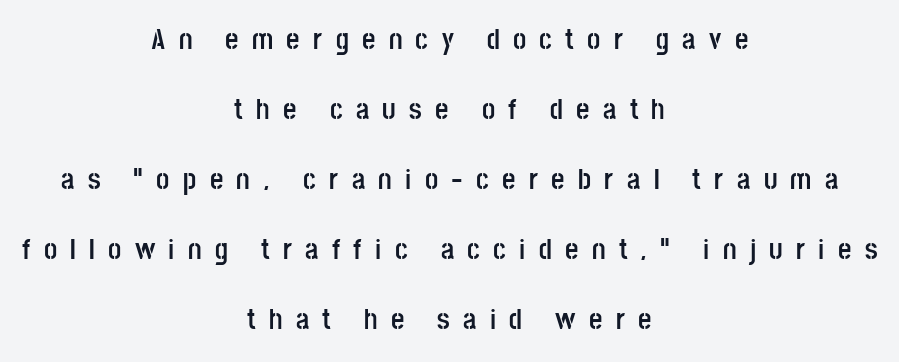
Q: Is the text bold? A: Yes.
Q: Is the text italic (slanted)? A: No, it is upright.
Q: Is the typeface a serif or a sans-serif typeface? A: Sans-serif.
Q: Is the text underlined? A: No.
Q: How is the paragraph aligned? A: Centered.
Q: Is the spacing between letters normal or unusually wide? A: Unusually wide.
Q: Is the spacing between lines tight, normal or loose? A: Loose.
Q: Width (condensed, normal, or wide)? A: Condensed.
Q: Stroke contrast? A: Low.
Q: x-height? A: Large.
Q: Monospaced? A: No.
